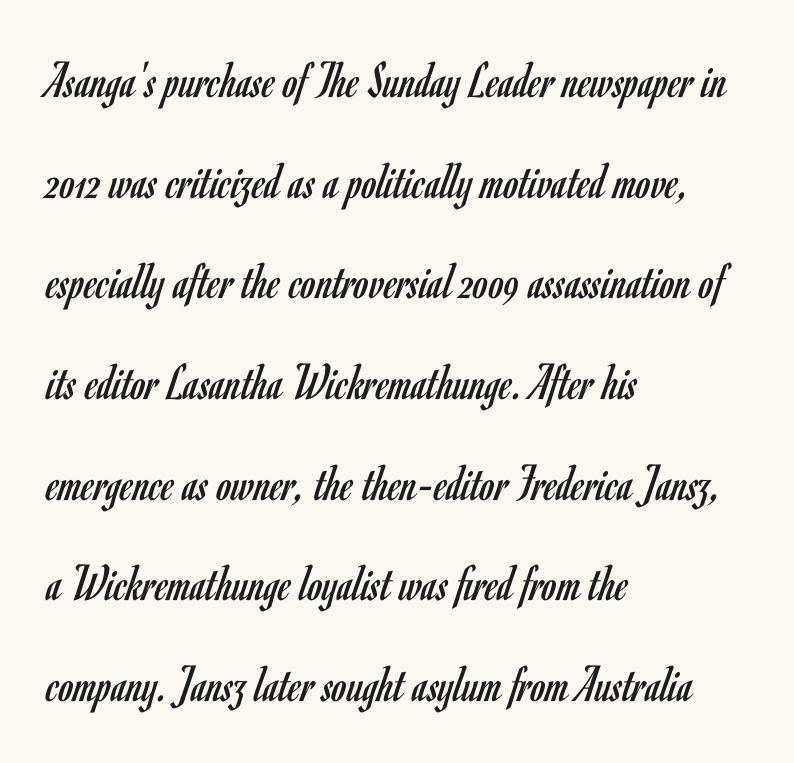
{"serif": "no", "bold": "no", "weight": "regular", "width": "condensed", "stroke_contrast": "low", "x_height": "small", "monospaced": "no", "underline": "no", "align": "left", "line_spacing": "loose", "line_spacing_ratio": 1.9, "letter_spacing": "normal", "letter_spacing_em": 0.0, "glyph_px": 53}
